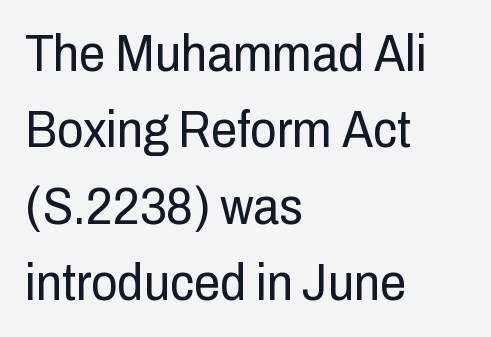
The image shows 52 px regular-weight, condensed sans-serif type, upright; set left-aligned, normal line spacing (1.47x), normal letter spacing, not underlined; low stroke contrast and a medium x-height.
